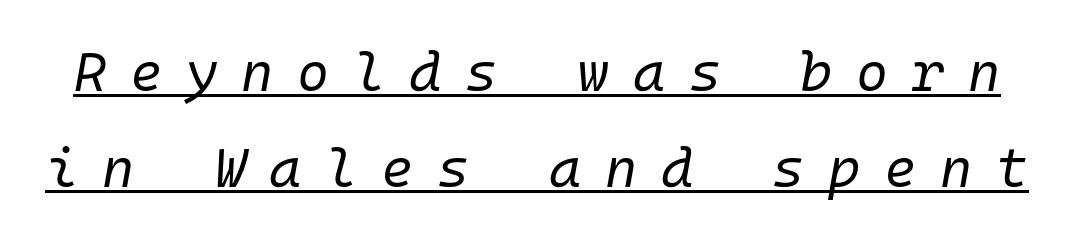
The image shows 55 px regular-weight type, italic (leaning right), monospaced; set line spacing 1.75x, unusually wide letter spacing (+0.43 em), underlined; low stroke contrast and a medium x-height.
